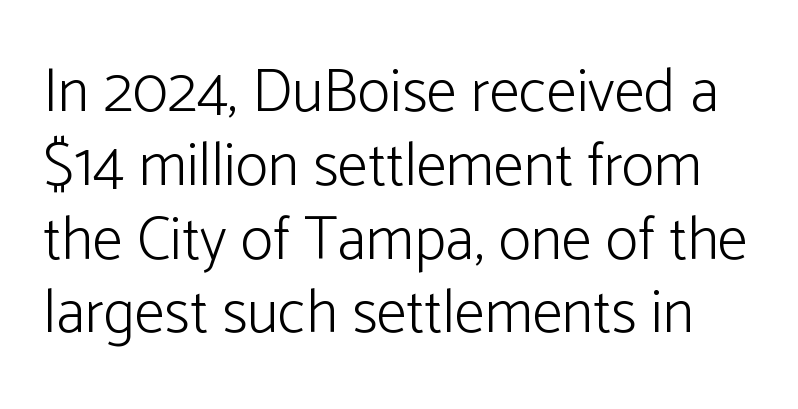
The image shows 61 px light sans-serif type, upright; set line spacing 1.21x, normal letter spacing, not underlined; low stroke contrast and a medium x-height.
